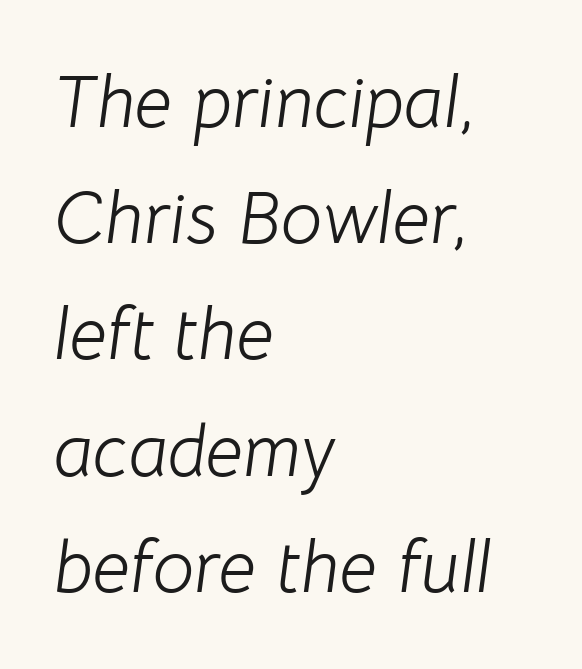
The image shows 74 px light type, italic (leaning right); set left-aligned, normal line spacing (1.57x), normal letter spacing, not underlined; low stroke contrast and a medium x-height.
